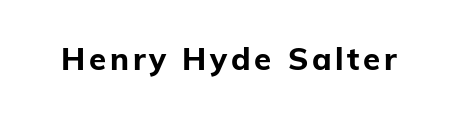
Q: Is the text bold? A: Yes.
Q: Is the text italic (slanted)? A: No, it is upright.
Q: Is the typeface a serif or a sans-serif typeface? A: Sans-serif.
Q: Is the text underlined? A: No.
Q: Width (condensed, normal, or wide)? A: Normal.
Q: Stroke contrast? A: Low.
Q: x-height? A: Medium.
Q: Monospaced? A: No.
